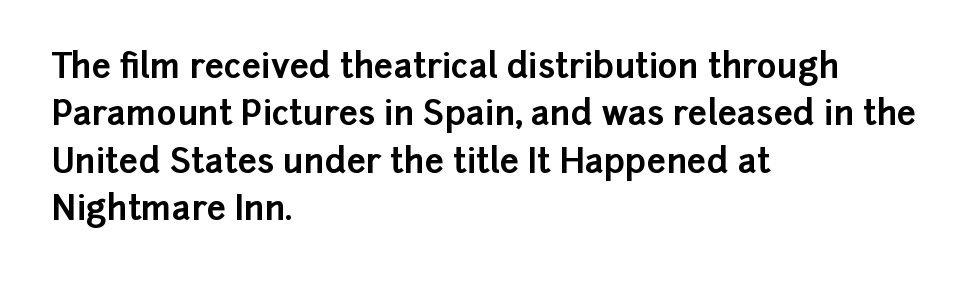
The image shows 34 px bold sans-serif type, upright; set left-aligned, normal line spacing (1.39x), normal letter spacing, not underlined; low stroke contrast and a medium x-height.
